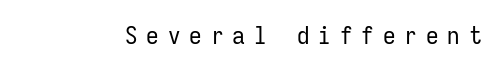
{"italic": "no", "bold": "no", "underline": "no", "letter_spacing": "wide", "letter_spacing_em": 0.36, "glyph_px": 25}
